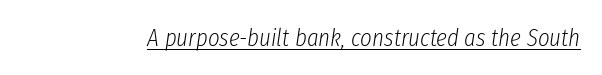
The image shows 25 px text type, italic (leaning right); set normal letter spacing, underlined.
